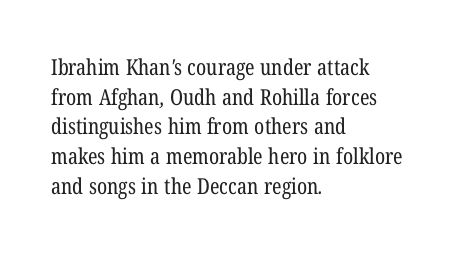
The image shows 22 px text type; set left-aligned, normal line spacing (1.35x), normal letter spacing, not underlined.
